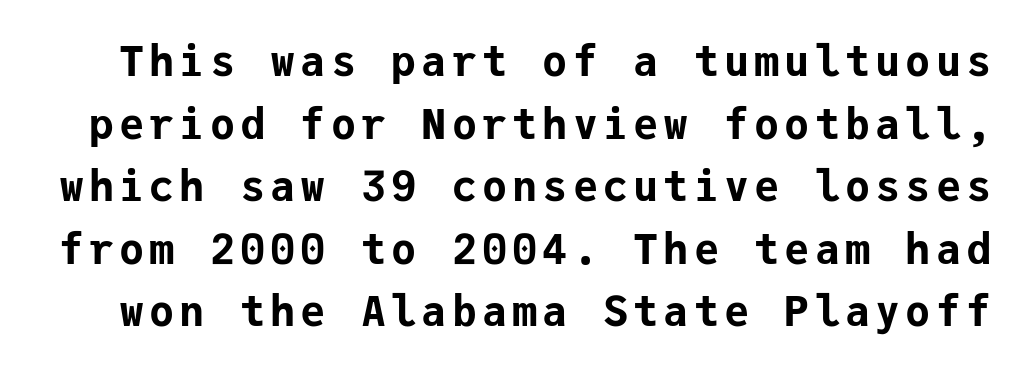
Its strokes are broad and dark, the hallmark of bold type. Fixed-width glyphs throughout — classic coding-font behaviour. What's the leading like? Ordinary, nothing unusual. A roman cut, with each character standing at attention. Nope, no serifs anywhere on these letters. Words float on clear page, feet unadorned.
